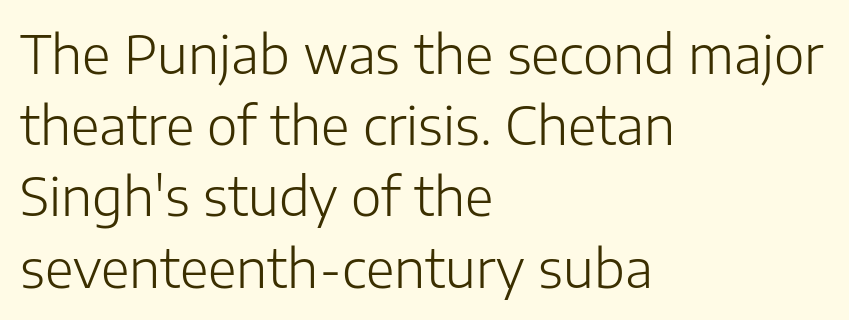
{"serif": "no", "italic": "no", "bold": "no", "weight": "light", "width": "normal", "stroke_contrast": "low", "x_height": "medium", "monospaced": "no", "underline": "no", "align": "left", "line_spacing": "normal", "line_spacing_ratio": 1.37, "letter_spacing": "normal", "letter_spacing_em": 0.0, "glyph_px": 52}
